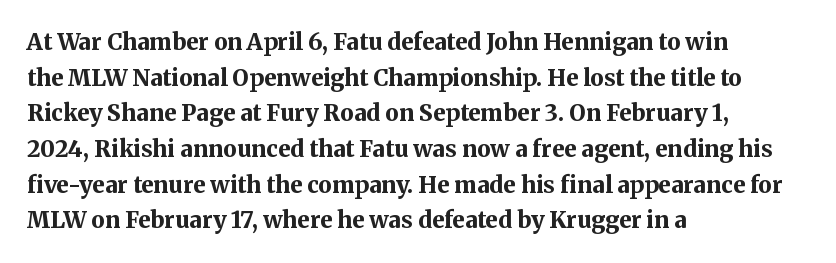
{"italic": "no", "bold": "yes", "underline": "no", "align": "left", "line_spacing": "normal", "line_spacing_ratio": 1.55, "letter_spacing": "normal", "letter_spacing_em": 0.0, "glyph_px": 23}
